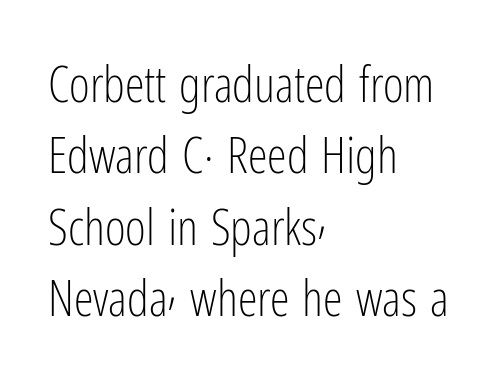
The image shows 50 px light, condensed sans-serif type, upright; set left-aligned, normal line spacing (1.43x), normal letter spacing, not underlined; low stroke contrast and a medium x-height.
